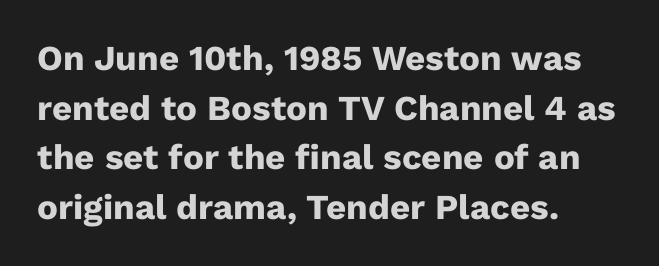
Type style note: lacks serifs. Nope, not italic — everything's standing straight. The face used here is rendered with its standard letterfit. Varying glyph widths throughout — classic text-font behaviour.
